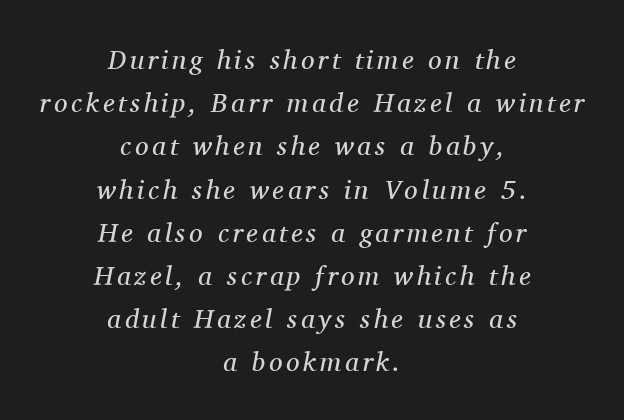
{"italic": "yes", "lean": "right", "slant_degrees": 11, "bold": "no", "underline": "no", "align": "center", "line_spacing": "normal", "line_spacing_ratio": 1.6, "glyph_px": 27}
